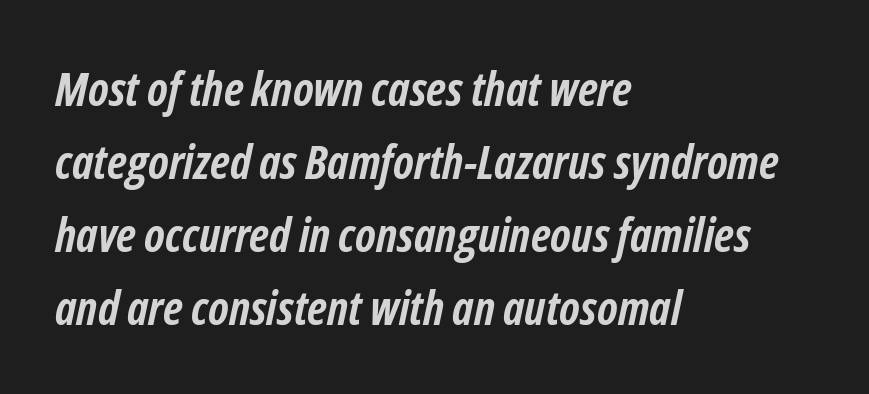
{"italic": "yes", "lean": "right", "slant_degrees": 12, "bold": "yes", "weight": "semibold", "width": "condensed", "stroke_contrast": "low", "x_height": "medium", "monospaced": "no", "underline": "no", "align": "left", "line_spacing": "normal", "line_spacing_ratio": 1.55, "letter_spacing": "normal", "letter_spacing_em": 0.0, "glyph_px": 47}
